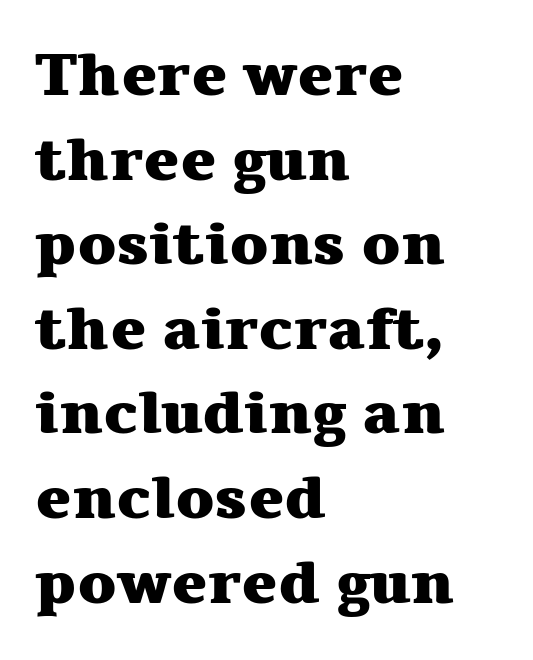
Leading matches the norm, producing a regular column. A typesetter would call this proportional, since set widths differ per character. The typesetting leans heavy: a genuine bold. Characters remain perfectly vertical along every line. One-word summary of the alignment: left.
